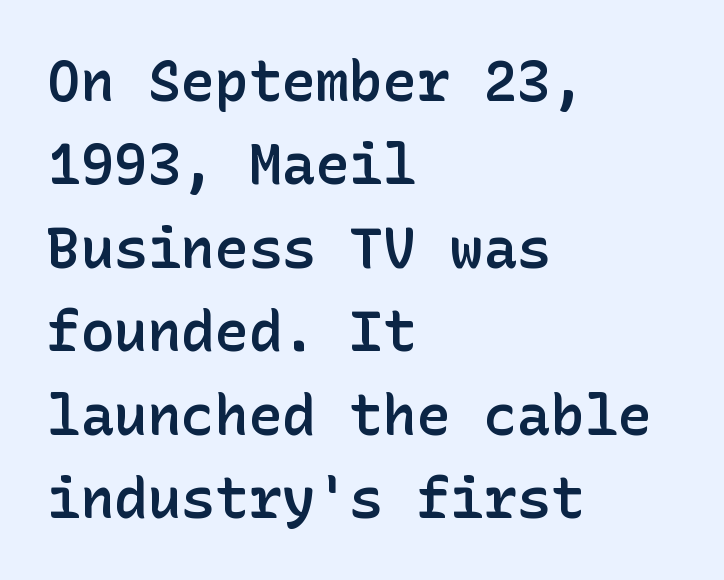
{"serif": "no", "italic": "no", "bold": "semi", "weight": "semibold", "width": "normal", "stroke_contrast": "low", "x_height": "medium", "underline": "no", "align": "left", "line_spacing": "normal", "line_spacing_ratio": 1.49, "letter_spacing": "normal", "letter_spacing_em": 0.0, "glyph_px": 56}
